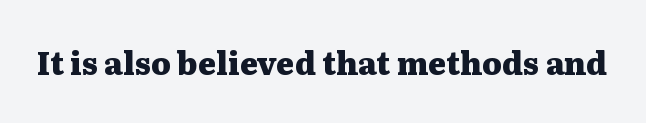
The image shows 31 px heavy, wide serif type, upright; set normal letter spacing, not underlined; medium stroke contrast and a medium x-height.
